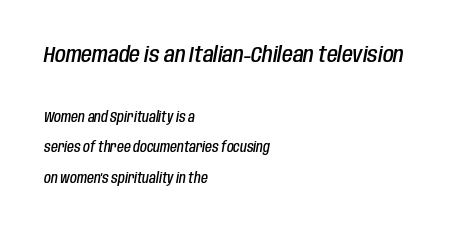
Q: Is the text bold? A: Semi-bold.
Q: Is the text italic (slanted)? A: Yes, it leans right by about 10 degrees.
Q: Is the text underlined? A: No.
Q: How is the paragraph aligned? A: Left-aligned.
Q: Is the spacing between letters normal or unusually wide? A: Normal.
Q: Is the spacing between lines tight, normal or loose? A: Loose.
Q: Which block of text is set in a larger size, the first (top) or the second (bottom)? A: The first (top) one.
